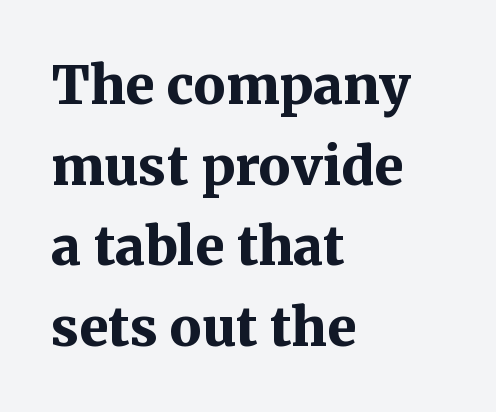
{"serif": "yes", "italic": "no", "bold": "yes", "weight": "bold", "width": "normal", "stroke_contrast": "medium", "x_height": "medium", "monospaced": "no", "underline": "no", "align": "left", "line_spacing": "normal", "line_spacing_ratio": 1.52, "letter_spacing": "normal", "letter_spacing_em": 0.0, "glyph_px": 53}
